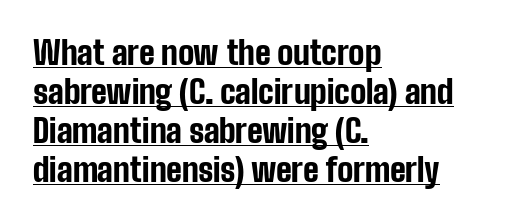
Q: Is the text bold? A: Yes.
Q: Is the text italic (slanted)? A: No, it is upright.
Q: Is the typeface a serif or a sans-serif typeface? A: Sans-serif.
Q: Is the text underlined? A: Yes.
Q: How is the paragraph aligned? A: Left-aligned.
Q: Is the spacing between letters normal or unusually wide? A: Normal.
Q: Width (condensed, normal, or wide)? A: Condensed.
Q: Stroke contrast? A: Low.
Q: x-height? A: Medium.
Q: Monospaced? A: No.
